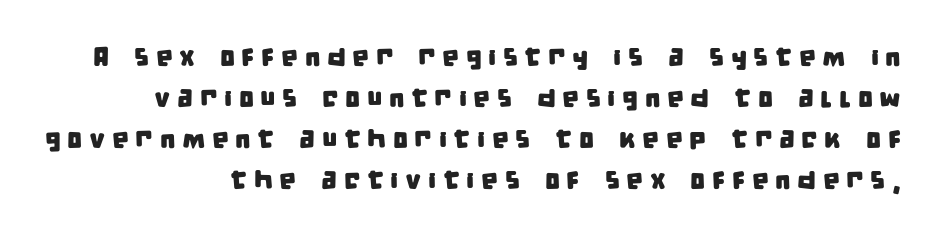
The image shows 27 px text type; set normal line spacing (1.52x), unusually wide letter spacing (+0.24 em), not underlined.
